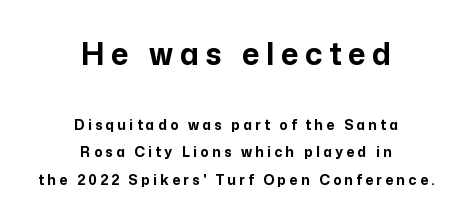
Q: Is the text bold? A: Yes.
Q: Is the text italic (slanted)? A: No, it is upright.
Q: Is the typeface a serif or a sans-serif typeface? A: Sans-serif.
Q: Is the text underlined? A: No.
Q: How is the paragraph aligned? A: Centered.
Q: Is the spacing between letters normal or unusually wide? A: Unusually wide.
Q: Is the spacing between lines tight, normal or loose? A: Loose.
Q: Which block of text is set in a larger size, the first (top) or the second (bottom)? A: The first (top) one.
Q: Width (condensed, normal, or wide)? A: Normal.
Q: Stroke contrast? A: Low.
Q: x-height? A: Medium.
Q: Monospaced? A: No.
